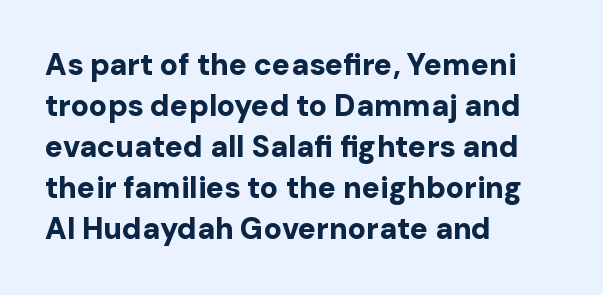
Nothing unusual about the tracking: characters are spaced as the font intends. The text was rendered using a sans face with plain stroke endings. Students, this is bold: see how much ink each stroke carries. The letters advance in unequal steps, a hallmark of proportional type. Line starts are locked; line ends wander. The passage shown stacks its lines at a standard gap.
